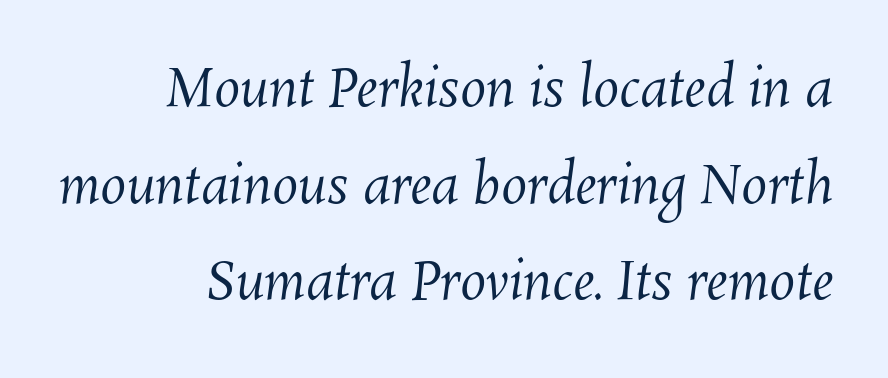
Look at the tracking — it's just the regular setting, nothing added. Any mark beneath the type? The region is blank. Do the characters align in a grid? No, the font is proportional. Short and long lines alike share a common ending point at right.
